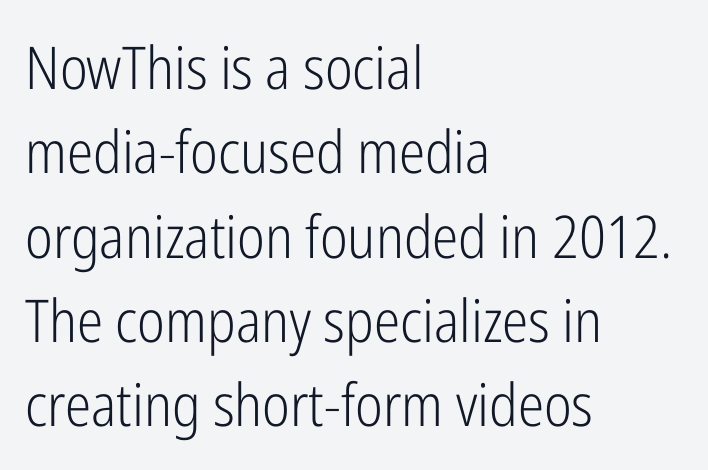
This sample keeps an unexceptional amount of space between lines. Is the type heavy? It reads as light-to-regular instead. Vertical strokes here are truly vertical. One-word summary of the alignment: left. Letterform terminals end flat and unadorned throughout the passage.
